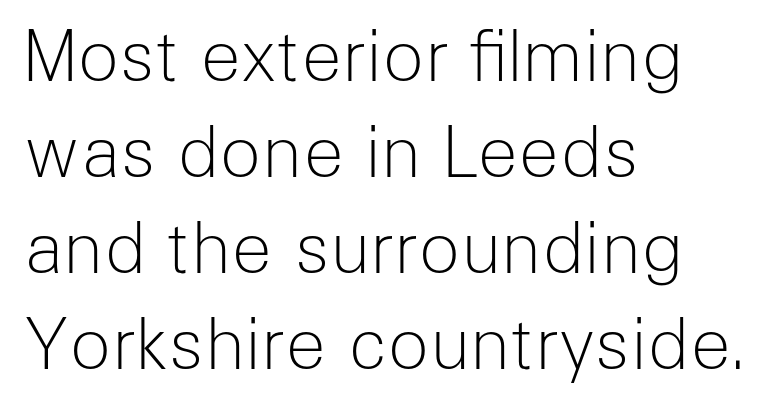
The image shows 69 px light sans-serif type, upright; set left-aligned, normal line spacing (1.39x), normal letter spacing, not underlined; low stroke contrast and a medium x-height.
